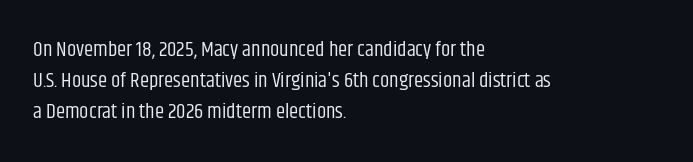
The image shows 21 px text type, upright; set left-aligned, normal line spacing (1.47x), normal letter spacing, not underlined.
